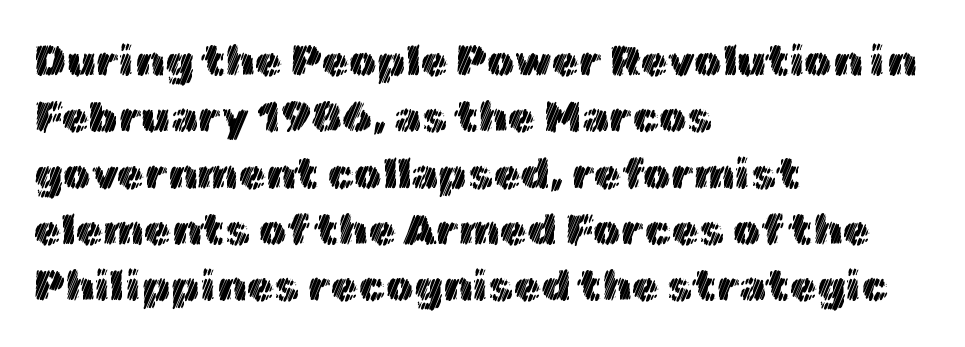
Q: Is the text italic (slanted)? A: No, it is upright.
Q: Is the text underlined? A: No.
Q: How is the paragraph aligned? A: Left-aligned.
Q: Is the spacing between letters normal or unusually wide? A: Normal.
Q: Is the spacing between lines tight, normal or loose? A: Normal.
Q: Width (condensed, normal, or wide)? A: Normal.
Q: x-height? A: Medium.
Q: Monospaced? A: No.
